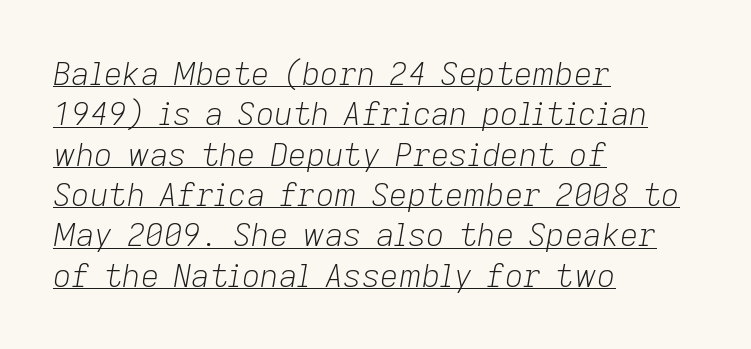
The image shows 32 px light type, italic (leaning right); set left-aligned, normal line spacing (1.26x), normal letter spacing, underlined; low stroke contrast and a medium x-height.
